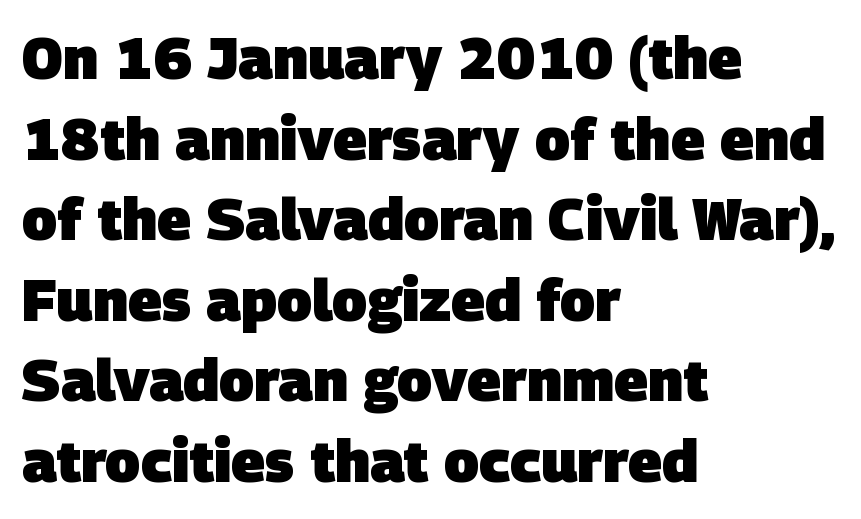
The image shows 58 px heavy sans-serif type; set left-aligned, normal line spacing (1.39x), normal letter spacing, not underlined; low stroke contrast and a large x-height.
